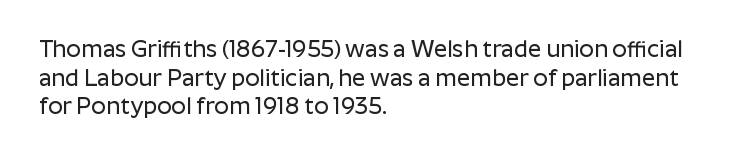
Q: Is the text italic (slanted)? A: No, it is upright.
Q: Is the text underlined? A: No.
Q: How is the paragraph aligned? A: Left-aligned.
Q: Is the spacing between letters normal or unusually wide? A: Normal.
Q: Is the spacing between lines tight, normal or loose? A: Normal.
